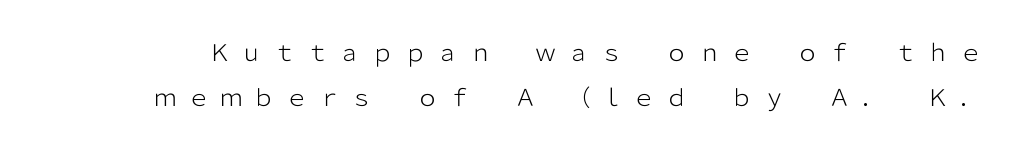
{"italic": "no", "bold": "no", "underline": "no", "line_spacing": "loose", "line_spacing_ratio": 1.94, "letter_spacing": "wide", "letter_spacing_em": 0.42, "glyph_px": 23}
